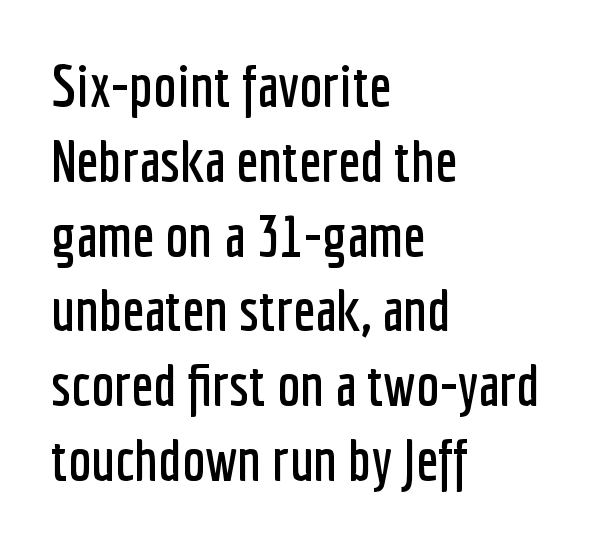
Horizontal bands of white between lines are of average thickness. Vertical strokes here are truly vertical. Visually the block forms a straight wall on the left and a jagged coastline on the right. Between one letter and the next there's only the usual sliver of space. A clean baseline with only descenders dipping below it. Varying glyph widths throughout — classic text-font behaviour.
